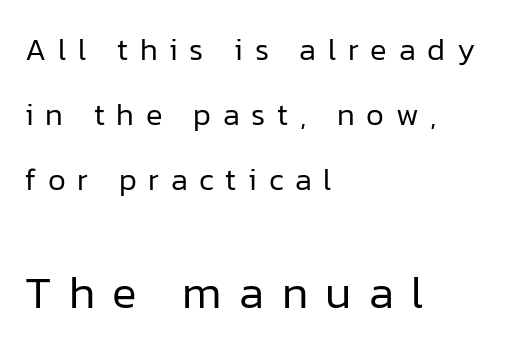
The image shows 46 px regular-weight sans-serif type, upright; set left-aligned, loose line spacing (2.1x), unusually wide letter spacing (+0.38 em), not underlined; the second (bottom) block is 1.48x larger; low stroke contrast and a medium x-height.
